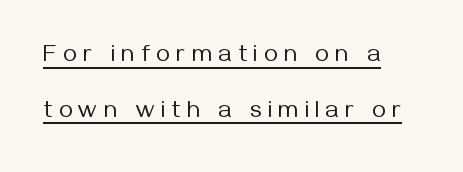
The image shows 24 px text type, upright; set left-aligned, loose line spacing (2.32x), unusually wide letter spacing (+0.27 em), underlined.
